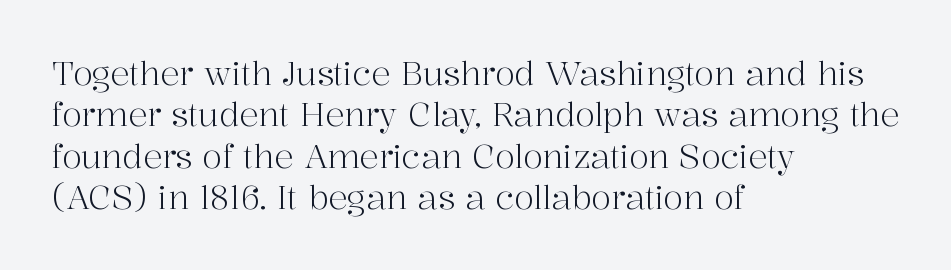
The image shows 32 px light serif type, upright; set left-aligned, normal line spacing (1.29x), normal letter spacing, not underlined; high stroke contrast and a medium x-height.
